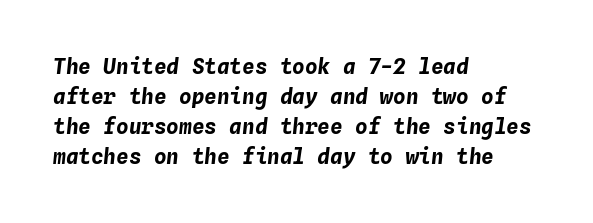
The image shows 21 px bold type, italic (leaning right); set left-aligned, normal line spacing (1.43x), normal letter spacing, not underlined.
